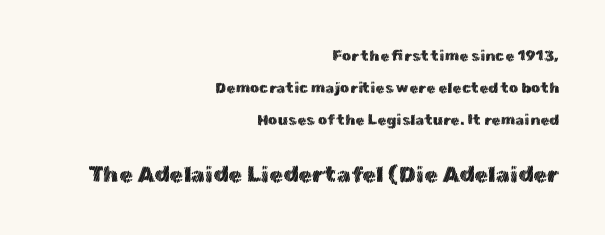
Q: Is the text italic (slanted)? A: No, it is upright.
Q: Is the text underlined? A: No.
Q: How is the paragraph aligned? A: Right-aligned.
Q: Is the spacing between letters normal or unusually wide? A: Normal.
Q: Is the spacing between lines tight, normal or loose? A: Loose.
Q: Which block of text is set in a larger size, the first (top) or the second (bottom)? A: The second (bottom) one.
